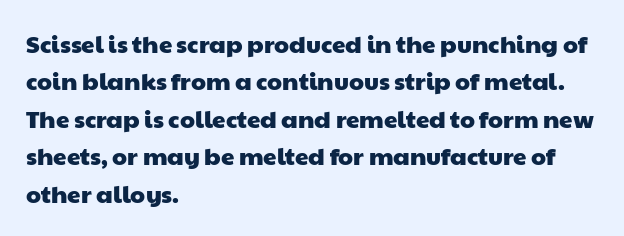
{"underline": "no", "align": "left", "line_spacing": "normal", "line_spacing_ratio": 1.56, "letter_spacing": "normal", "letter_spacing_em": 0.0, "glyph_px": 24}
